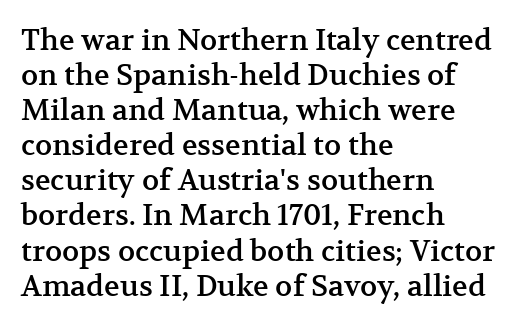
The image shows 29 px serif type, upright; set left-aligned, line spacing 1.21x, normal letter spacing, not underlined; medium stroke contrast and a medium x-height.
